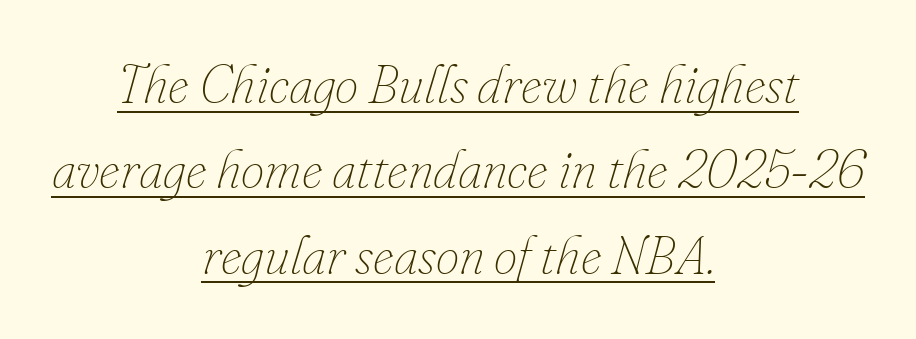
This is oblique type, the kind used for emphasis or titles. Students, observe: this is what conventionally led text looks like. The face looks like a standard text weight, possibly lighter. Glyph-to-glyph distance matches everyday printed text. Character widths vary here, with narrow letters taking less room than wide ones. These characters rest on top of a visible drawn line.
